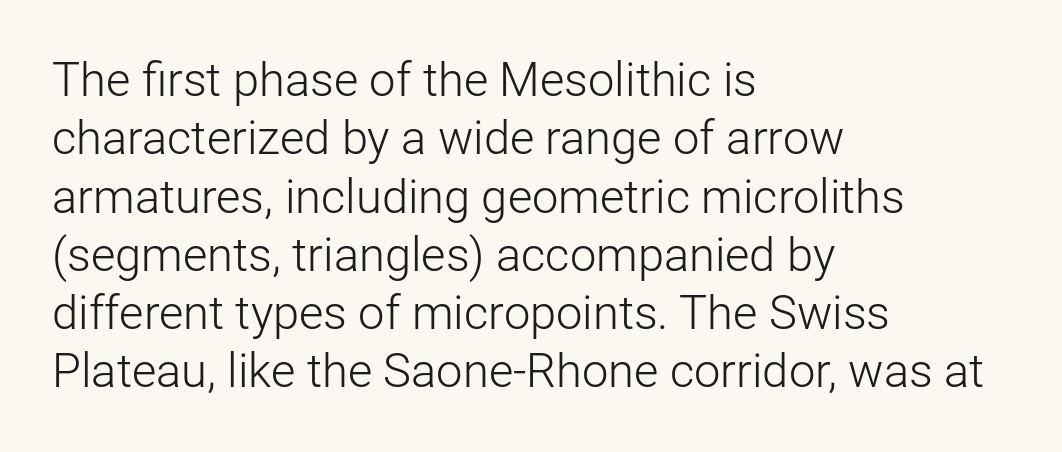
Q: Is the text bold? A: No.
Q: Is the text italic (slanted)? A: No, it is upright.
Q: Is the typeface a serif or a sans-serif typeface? A: Sans-serif.
Q: Is the text underlined? A: No.
Q: How is the paragraph aligned? A: Left-aligned.
Q: Is the spacing between letters normal or unusually wide? A: Normal.
Q: Width (condensed, normal, or wide)? A: Normal.
Q: Stroke contrast? A: Low.
Q: x-height? A: Medium.
Q: Monospaced? A: No.
